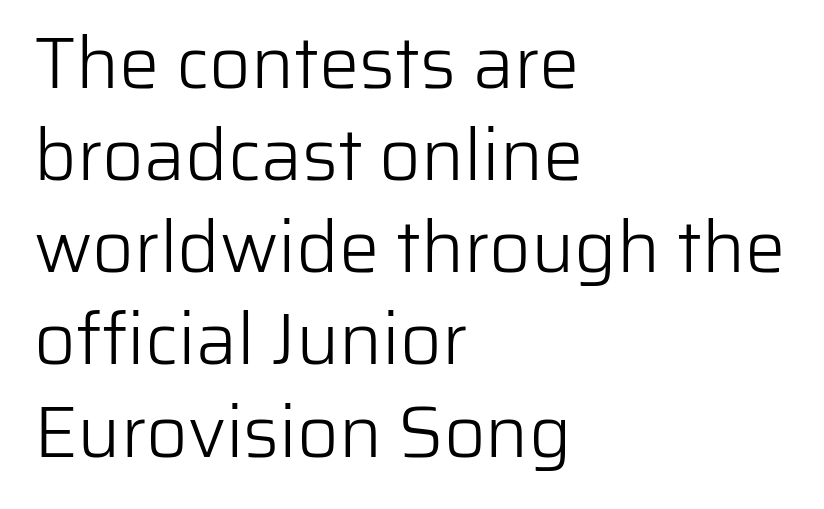
Q: Is the text bold? A: No.
Q: Is the text italic (slanted)? A: No, it is upright.
Q: Is the typeface a serif or a sans-serif typeface? A: Sans-serif.
Q: Is the text underlined? A: No.
Q: How is the paragraph aligned? A: Left-aligned.
Q: Is the spacing between letters normal or unusually wide? A: Normal.
Q: Is the spacing between lines tight, normal or loose? A: Normal.
Q: Width (condensed, normal, or wide)? A: Normal.
Q: Stroke contrast? A: Low.
Q: x-height? A: Medium.
Q: Monospaced? A: No.
